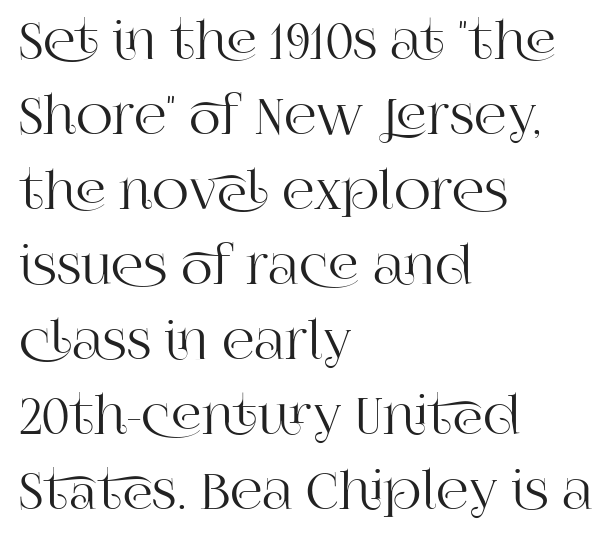
Left-aligned paragraph, ragged on the right. Descenders are the only things crossing below the line. Short note: letters normally spaced. In terms of leading, this rendering sits right in the middle. Type style note: has serifs.
